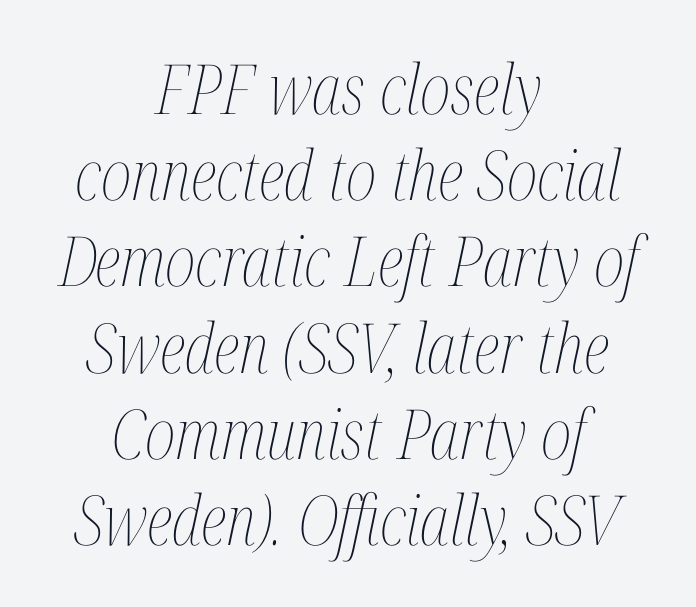
Q: Is the text bold? A: No.
Q: Is the text italic (slanted)? A: Yes, it leans right by about 12 degrees.
Q: Is the text underlined? A: No.
Q: How is the paragraph aligned? A: Centered.
Q: Is the spacing between letters normal or unusually wide? A: Normal.
Q: Is the spacing between lines tight, normal or loose? A: Normal.
Q: Width (condensed, normal, or wide)? A: Condensed.
Q: Stroke contrast? A: Medium.
Q: x-height? A: Medium.
Q: Monospaced? A: No.
